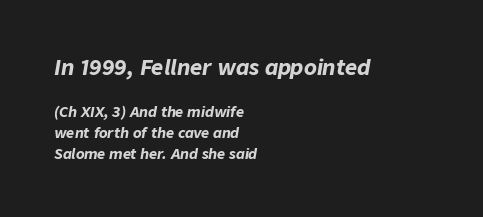
Emphasis-style slanted type is in use. The space between consecutive lines is moderate. This is heavy type, rendered in bold. The more generous point size was reserved for the upper chunk. Which margin do the lines hug? The left one — the right edge is uneven.
